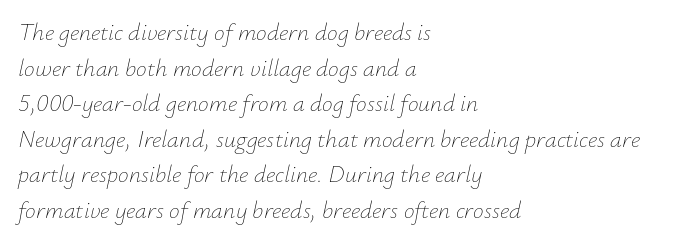
Letters rest on an invisible, unmarked baseline. Quick note: interline space is typical. Posture: slanted. The passage is arranged the way most books set body copy — flush left. Is the stroke heavy? The answer is a plain regular-or-lighter.
